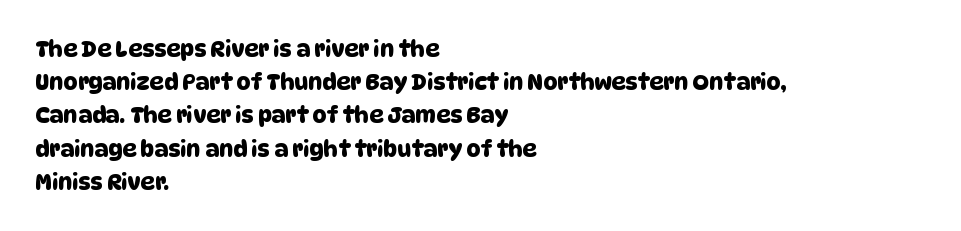
Q: Is the text underlined? A: No.
Q: How is the paragraph aligned? A: Left-aligned.
Q: Is the spacing between letters normal or unusually wide? A: Normal.
Q: Is the spacing between lines tight, normal or loose? A: Normal.
